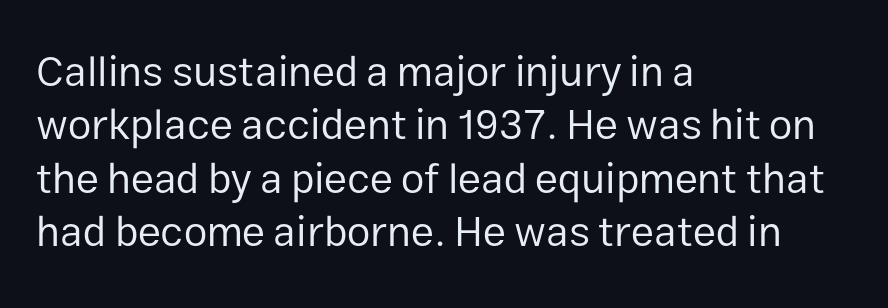
{"serif": "no", "italic": "no", "bold": "no", "weight": "regular", "width": "normal", "stroke_contrast": "low", "x_height": "medium", "monospaced": "no", "underline": "no", "align": "left", "line_spacing": "normal", "line_spacing_ratio": 1.27, "letter_spacing": "normal", "letter_spacing_em": 0.0, "glyph_px": 42}
